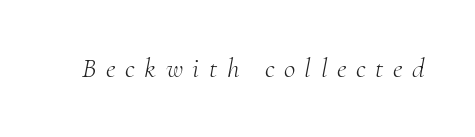
{"serif": "yes", "italic": "yes", "lean": "right", "slant_degrees": 10, "bold": "no", "weight": "light", "width": "normal", "stroke_contrast": "medium", "x_height": "small", "monospaced": "no", "underline": "no", "letter_spacing": "wide", "letter_spacing_em": 0.34, "glyph_px": 28}
